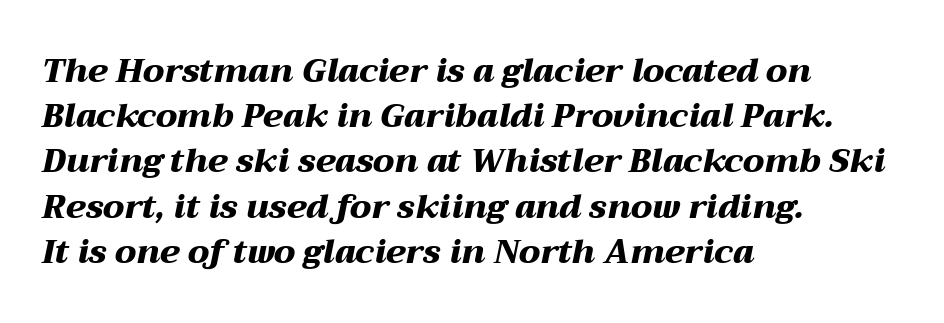
Q: Is the text bold? A: Yes.
Q: Is the text italic (slanted)? A: Yes, it leans right by about 12 degrees.
Q: Is the text underlined? A: No.
Q: How is the paragraph aligned? A: Left-aligned.
Q: Is the spacing between letters normal or unusually wide? A: Normal.
Q: Is the spacing between lines tight, normal or loose? A: Normal.
Q: Width (condensed, normal, or wide)? A: Wide.
Q: Stroke contrast? A: Medium.
Q: x-height? A: Medium.
Q: Monospaced? A: No.
